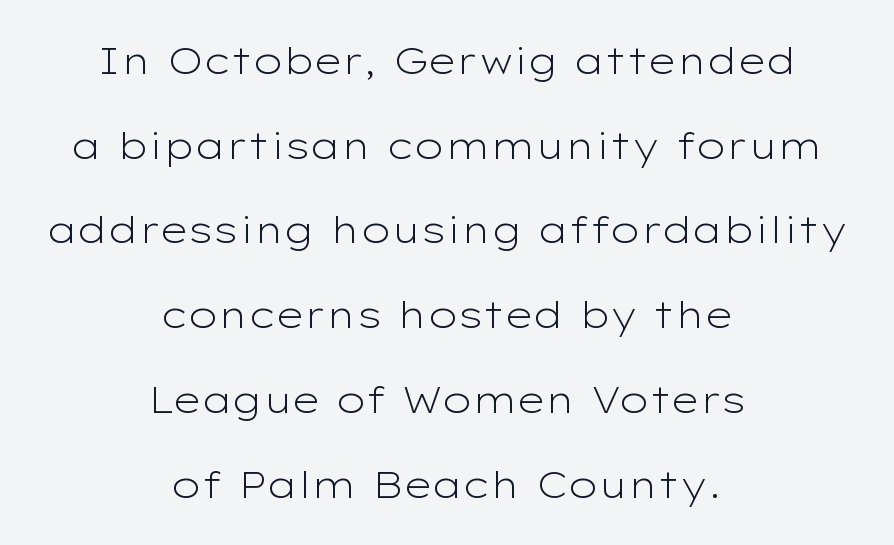
Q: Is the text bold? A: No.
Q: Is the text italic (slanted)? A: No, it is upright.
Q: Is the typeface a serif or a sans-serif typeface? A: Sans-serif.
Q: Is the text underlined? A: No.
Q: How is the paragraph aligned? A: Centered.
Q: Is the spacing between letters normal or unusually wide? A: Normal.
Q: Is the spacing between lines tight, normal or loose? A: Loose.
Q: Width (condensed, normal, or wide)? A: Wide.
Q: Stroke contrast? A: Low.
Q: x-height? A: Medium.
Q: Monospaced? A: No.
